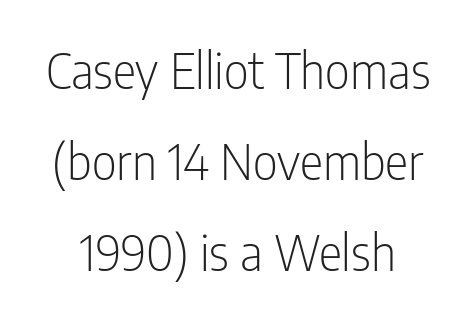
{"serif": "no", "italic": "no", "bold": "no", "weight": "light", "width": "condensed", "stroke_contrast": "low", "x_height": "medium", "monospaced": "no", "underline": "no", "line_spacing_ratio": 1.86, "letter_spacing": "normal", "letter_spacing_em": 0.0, "glyph_px": 49}
